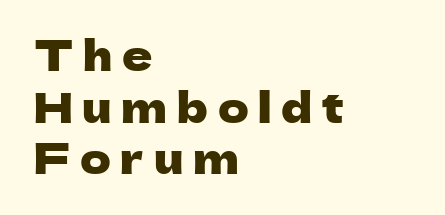
Regarding serifs, this sample does without them. The typography opts for an upright posture over an oblique one. Glyph-to-glyph distance is far greater than everyday printed text. Is this a fixed-width face? No — the glyphs have proportional, varying widths.
